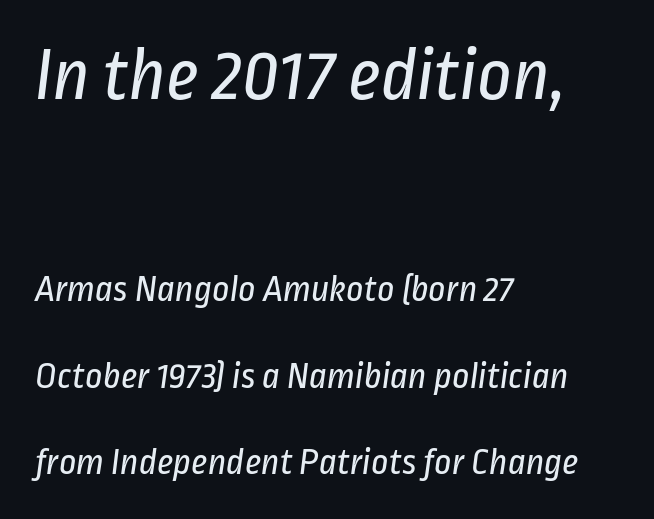
The image shows 76 px regular-weight, condensed sans-serif type; set left-aligned, loose line spacing (2.28x), normal letter spacing, not underlined; the first (top) block is 2.0x larger; low stroke contrast and a medium x-height.
